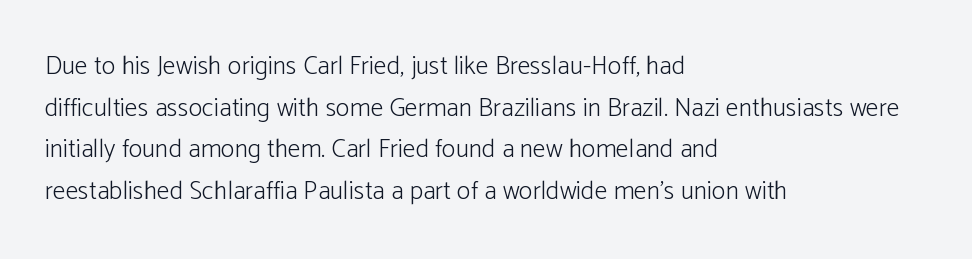
{"italic": "no", "bold": "no", "underline": "no", "align": "left", "line_spacing": "normal", "line_spacing_ratio": 1.6, "letter_spacing": "normal", "letter_spacing_em": 0.0, "glyph_px": 26}
